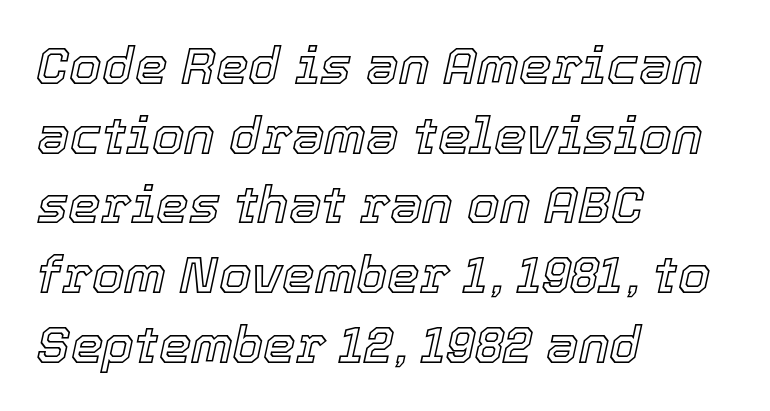
Q: Is the text italic (slanted)? A: Yes, it leans right by about 12 degrees.
Q: Is the text underlined? A: No.
Q: How is the paragraph aligned? A: Left-aligned.
Q: Is the spacing between letters normal or unusually wide? A: Normal.
Q: Is the spacing between lines tight, normal or loose? A: Normal.
Q: Width (condensed, normal, or wide)? A: Normal.
Q: x-height? A: Medium.
Q: Monospaced? A: No.
